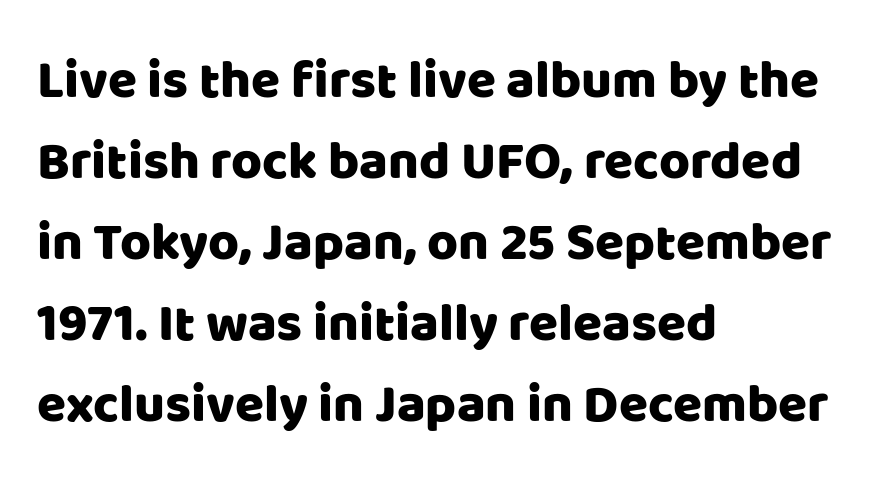
The image shows 53 px sans-serif type, upright; set left-aligned, normal line spacing (1.53x), normal letter spacing, not underlined; low stroke contrast and a large x-height.
